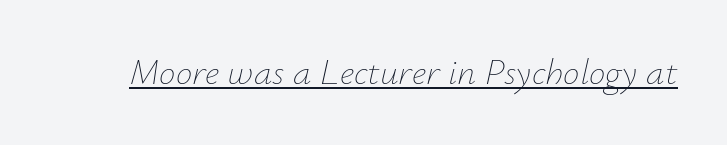
Q: Is the text bold? A: No.
Q: Is the text italic (slanted)? A: Yes, it leans right by about 12 degrees.
Q: Is the text underlined? A: Yes.
Q: Is the spacing between letters normal or unusually wide? A: Normal.
Q: Width (condensed, normal, or wide)? A: Normal.
Q: Stroke contrast? A: Low.
Q: x-height? A: Small.
Q: Monospaced? A: No.
